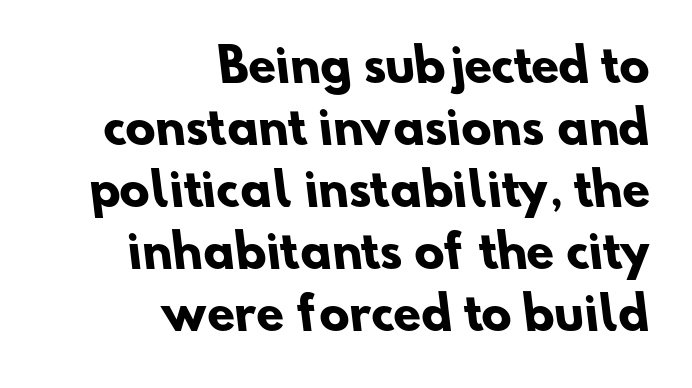
The image shows 45 px heavy sans-serif type; set right-aligned, normal line spacing (1.38x), normal letter spacing, not underlined; low stroke contrast and a small x-height.
